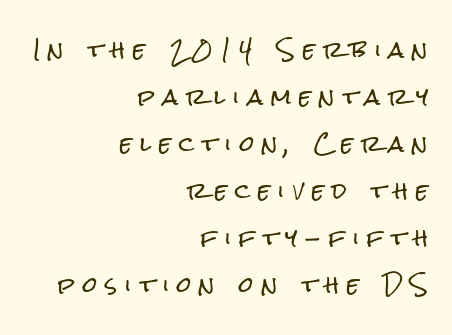
Horizontal bands of white between lines are thick stripes. Caption: expanded tracking, letters set apart. The lines are quadded right. Quick note: underline off.
